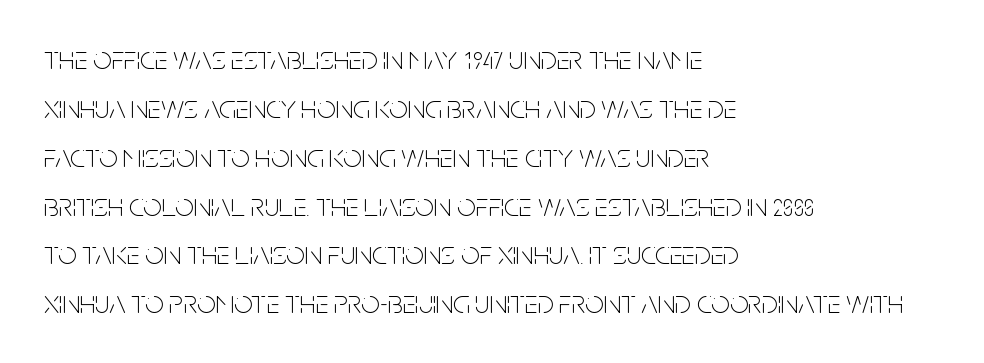
{"serif": "no", "italic": "no", "bold": "no", "weight": "thin", "width": "condensed", "stroke_contrast": "low", "x_height": "large", "monospaced": "no", "underline": "no", "align": "left", "line_spacing": "normal", "line_spacing_ratio": 1.48, "letter_spacing": "normal", "letter_spacing_em": 0.0, "glyph_px": 33}
